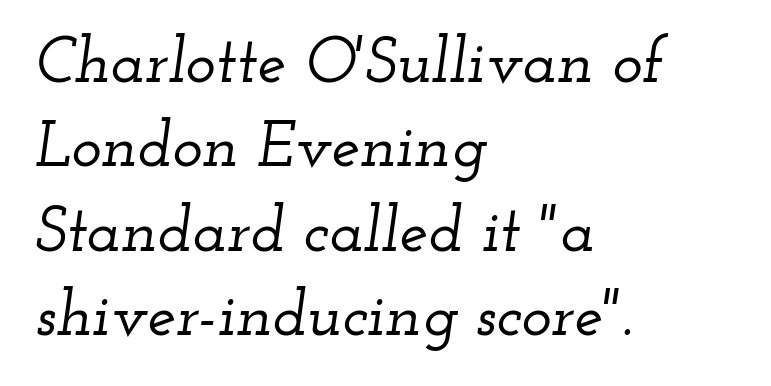
The image shows 64 px wide serif type, italic (leaning right); set left-aligned, normal line spacing (1.32x), normal letter spacing, not underlined; low stroke contrast and a small x-height.
